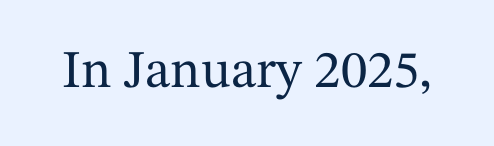
Q: Is the text italic (slanted)? A: No, it is upright.
Q: Is the typeface a serif or a sans-serif typeface? A: Serif.
Q: Is the text underlined? A: No.
Q: Is the spacing between letters normal or unusually wide? A: Normal.
Q: Width (condensed, normal, or wide)? A: Normal.
Q: Stroke contrast? A: Medium.
Q: x-height? A: Medium.
Q: Monospaced? A: No.
